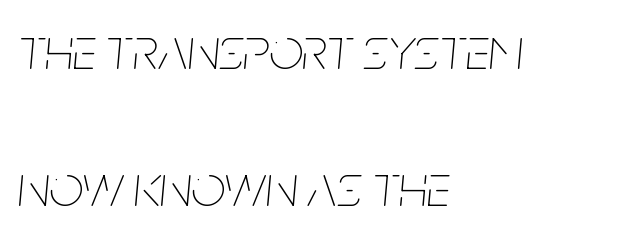
The image shows 60 px thin, condensed type, italic (leaning right); set left-aligned, loose line spacing (2.29x), normal letter spacing, not underlined; low stroke contrast and a large x-height.
